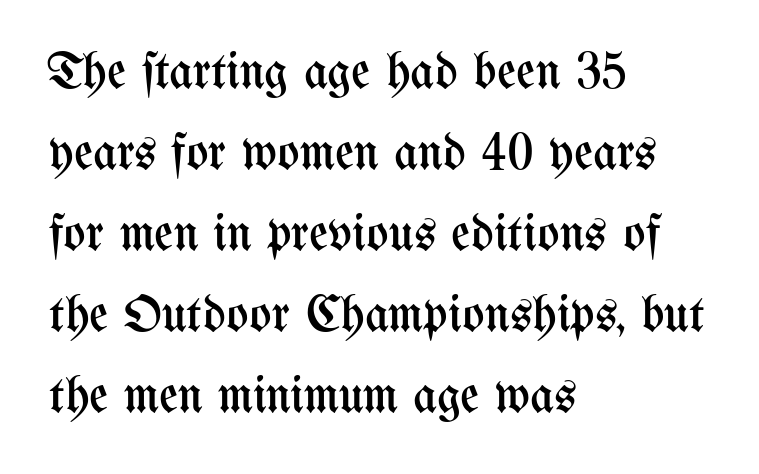
Varying glyph widths throughout — classic text-font behaviour. Caption: face not bold, strokes unweighted. The passage shown stacks its lines at a standard gap. Students, note that the glyphs here touch the page at normal intervals. Each row of text sits above clean, open space.
